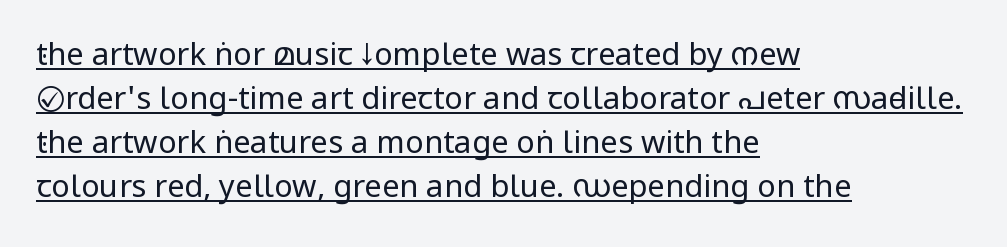
The image shows 31 px regular-weight, condensed sans-serif type, upright; set left-aligned, normal line spacing (1.42x), normal letter spacing, underlined; low stroke contrast.
